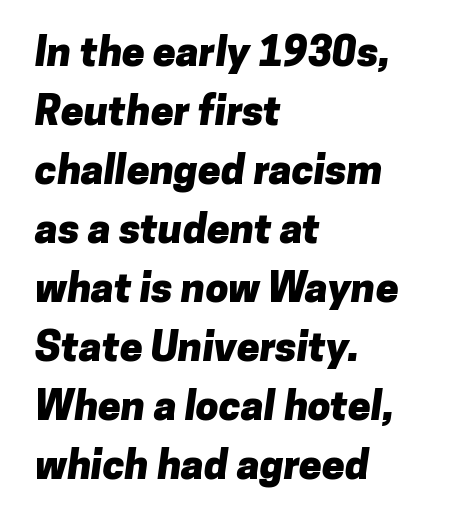
Each letter keeps its own natural width here, so spacing adapts to shape. Is the type bold? Yes — the strokes are clearly thick and heavy. Whoever set this chose a conventional vertical rhythm. The setting favours the left margin, as ordinary paragraphs usually do. The words here are not underlined. The type family on display is of the sans-serif kind.
